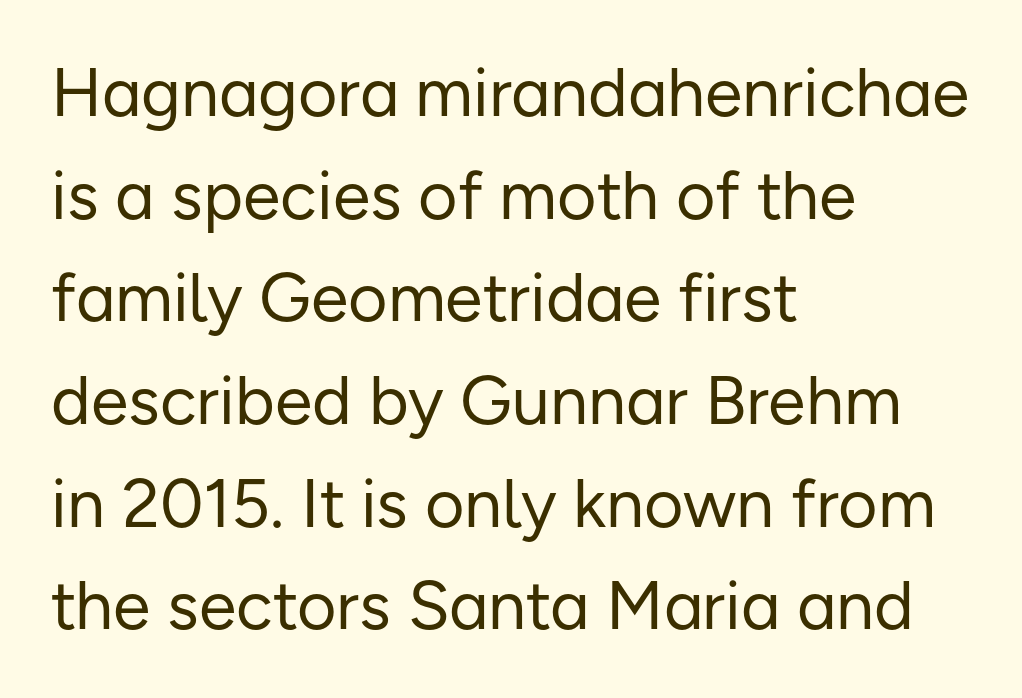
Q: Is the text bold? A: No.
Q: Is the text italic (slanted)? A: No, it is upright.
Q: Is the typeface a serif or a sans-serif typeface? A: Sans-serif.
Q: Is the text underlined? A: No.
Q: How is the paragraph aligned? A: Left-aligned.
Q: Is the spacing between letters normal or unusually wide? A: Normal.
Q: Is the spacing between lines tight, normal or loose? A: Normal.
Q: Width (condensed, normal, or wide)? A: Normal.
Q: Stroke contrast? A: Low.
Q: x-height? A: Medium.
Q: Monospaced? A: No.
